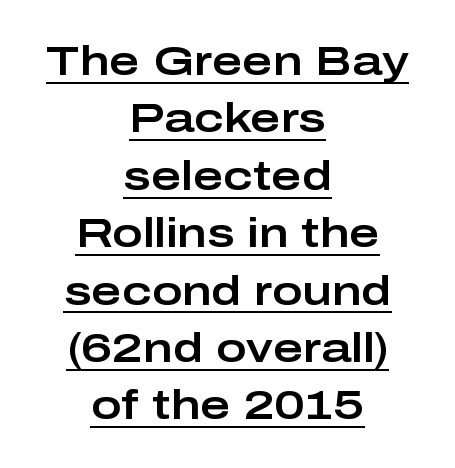
The lines are quadded center. Ordinary non-slanted type is in use. Proportional: the letters do not fall into vertical columns. This block has exactly the height ordinary leading produces.
